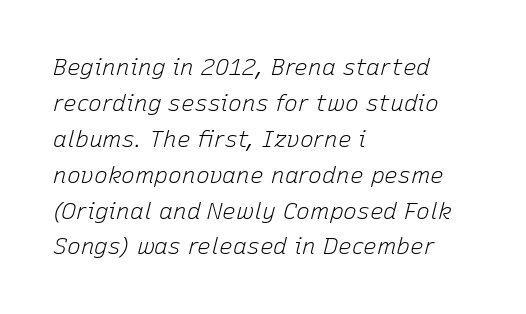
{"italic": "yes", "lean": "right", "slant_degrees": 15, "bold": "no", "underline": "no", "align": "left", "line_spacing": "normal", "line_spacing_ratio": 1.56, "letter_spacing": "normal", "letter_spacing_em": 0.0, "glyph_px": 23}
